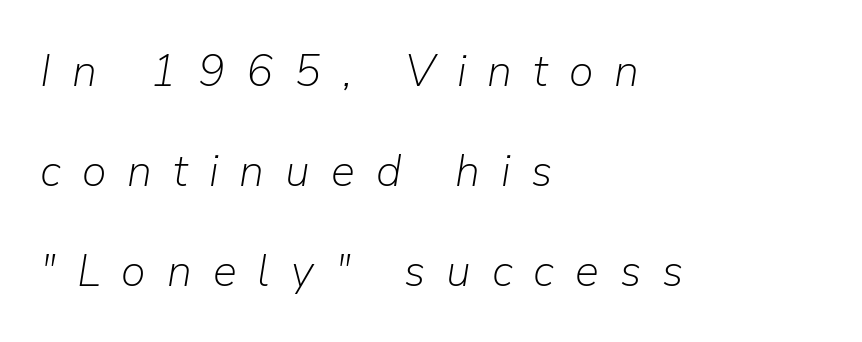
Character widths vary here, with narrow letters taking less room than wide ones. Compared with ordinary roman type, these characters are visibly tilted. Ink coverage per letter is moderate at most. If you drew a ruler down the left edge, every line would touch it. Each word looks stretched out because of the extra space between its letters.
